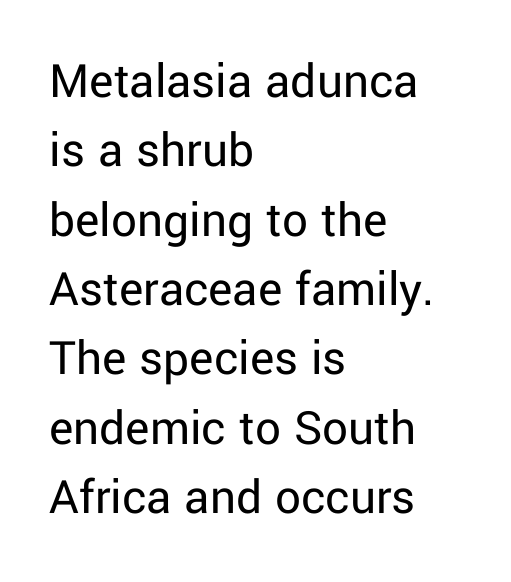
This is sans-serif lettering, the kind often seen on screens and signage. There is no visible air inserted between adjacent glyphs. Vertically, the passage feels balanced, rows spaced as you'd expect. Do the letters lean? They stand straight. Clear beneath every line of the passage.
